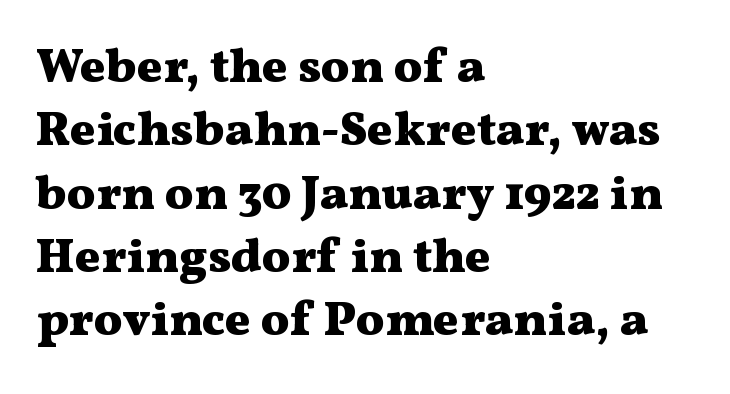
Short note: letters normally spaced. The paragraph shown leans on its left margin. Notice how the stems are strictly vertical — no italics here. The face used here is proportionally spaced, like ordinary book or web type. The face used here is seriffed, in the tradition of book romans. The lines sit at an ordinary, default distance from one another.
